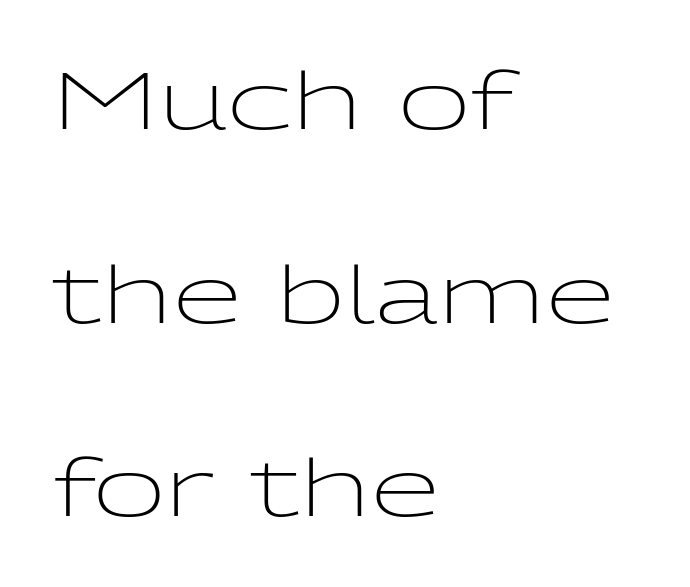
{"serif": "no", "italic": "no", "bold": "no", "weight": "light", "width": "wide", "stroke_contrast": "low", "x_height": "medium", "monospaced": "no", "underline": "no", "align": "left", "line_spacing": "loose", "line_spacing_ratio": 2.45, "letter_spacing": "normal", "letter_spacing_em": 0.0, "glyph_px": 79}
